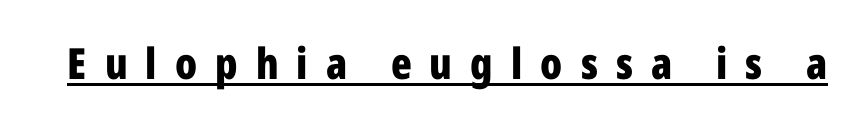
The image shows 43 px bold, condensed sans-serif type, upright; set unusually wide letter spacing (+0.42 em), underlined; low stroke contrast and a medium x-height.
